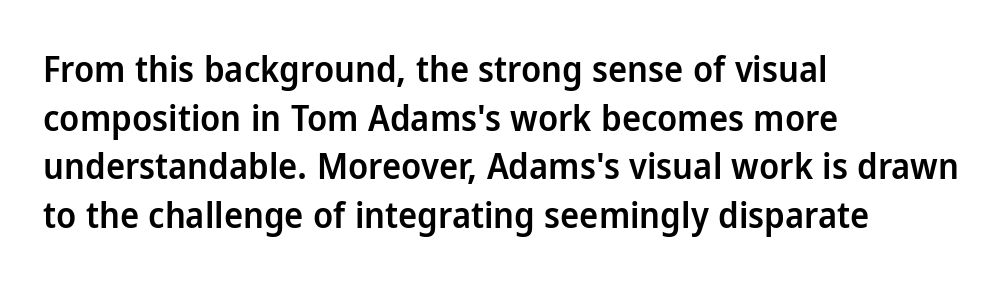
The image shows 36 px semibold sans-serif type, upright; set left-aligned, normal line spacing (1.35x), normal letter spacing, not underlined; low stroke contrast and a medium x-height.
